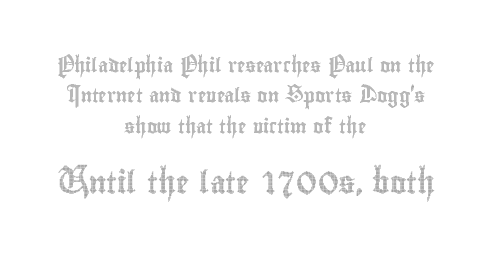
Q: Is the text italic (slanted)? A: No, it is upright.
Q: Is the text underlined? A: No.
Q: How is the paragraph aligned? A: Centered.
Q: Is the spacing between letters normal or unusually wide? A: Normal.
Q: Is the spacing between lines tight, normal or loose? A: Loose.
Q: Which block of text is set in a larger size, the first (top) or the second (bottom)? A: The second (bottom) one.
